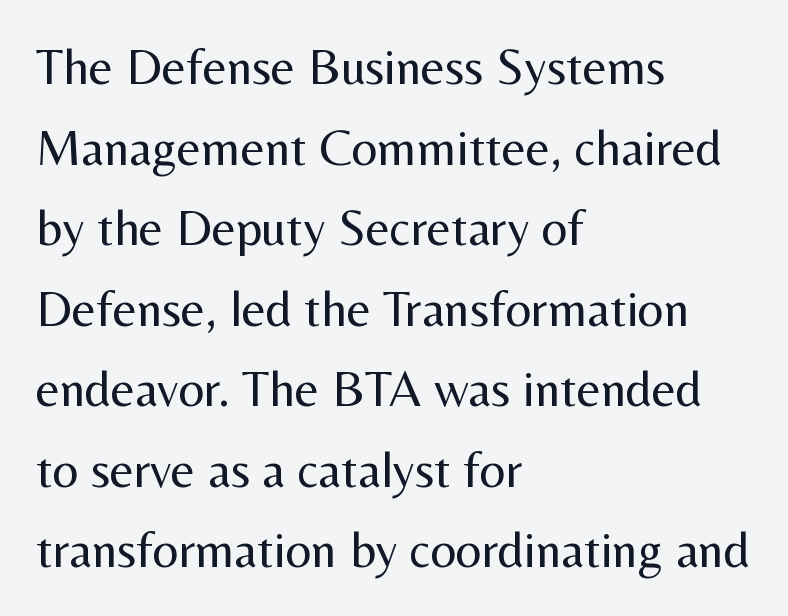
{"serif": "no", "italic": "no", "bold": "no", "weight": "regular", "width": "normal", "stroke_contrast": "medium", "x_height": "medium", "monospaced": "no", "underline": "no", "align": "left", "line_spacing": "normal", "line_spacing_ratio": 1.58, "letter_spacing": "normal", "letter_spacing_em": 0.0, "glyph_px": 51}
